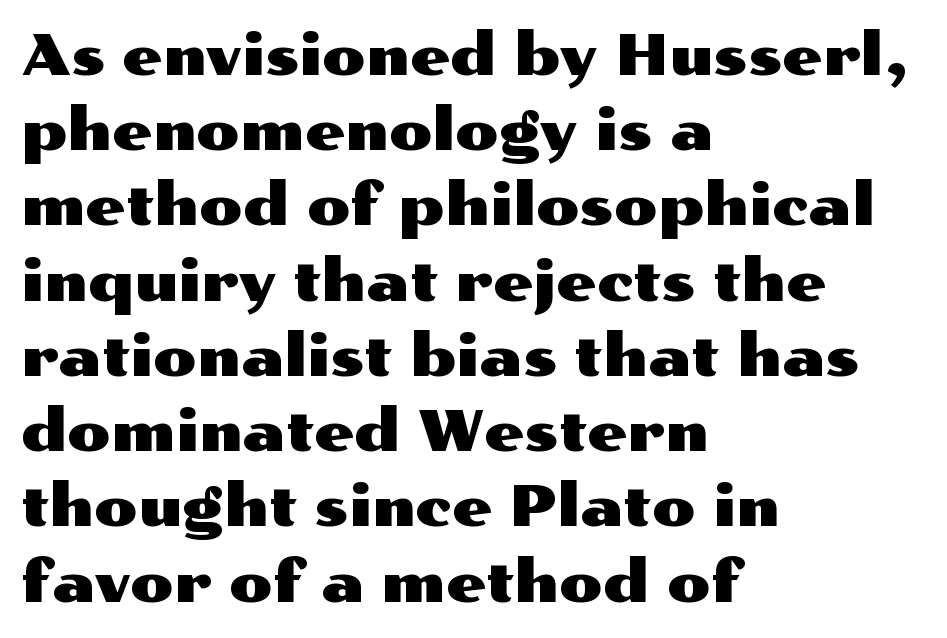
The specimen omits any rule beneath the text block's lines. This sample uses an upright cut, with every glyph sitting square on the baseline. Observe the absence of serifs on each vertical stroke in this sample. The line-height multiplier appears to be the usual default. Caption: multi-line text, flush left, ragged right.
